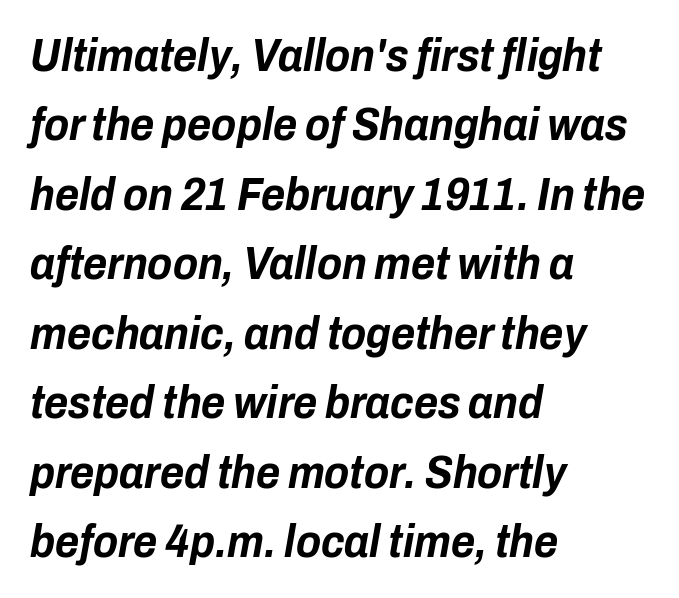
The image shows 46 px bold, condensed type, italic (leaning right); set left-aligned, normal line spacing (1.51x), normal letter spacing, not underlined; low stroke contrast and a medium x-height.
